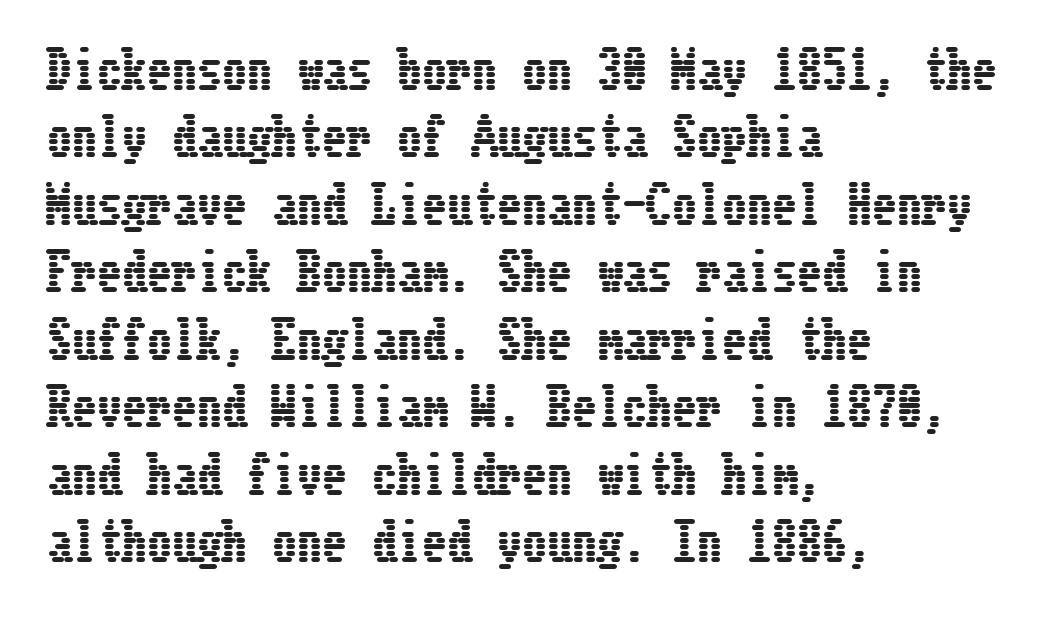
{"italic": "no", "width": "condensed", "stroke_contrast": "low", "x_height": "medium", "underline": "no", "align": "left", "line_spacing": "normal", "line_spacing_ratio": 1.35, "letter_spacing": "normal", "letter_spacing_em": 0.0, "glyph_px": 50}
